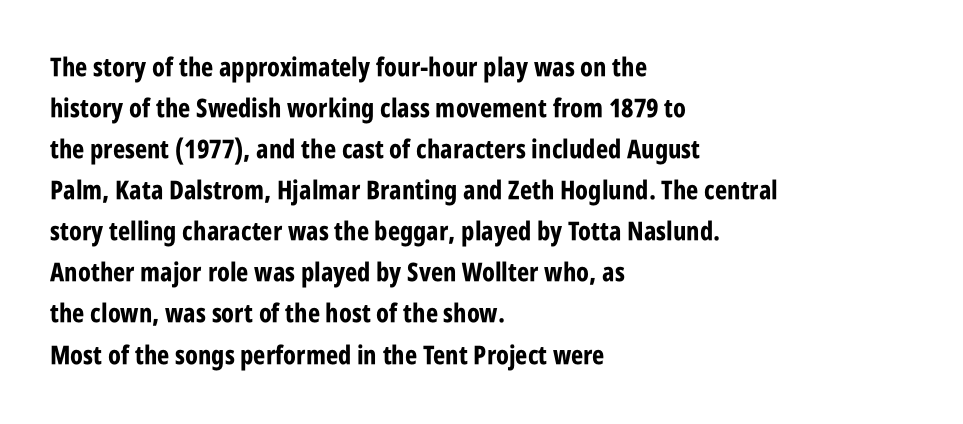
Q: Is the text bold? A: Yes.
Q: Is the text italic (slanted)? A: No, it is upright.
Q: Is the text underlined? A: No.
Q: How is the paragraph aligned? A: Left-aligned.
Q: Is the spacing between letters normal or unusually wide? A: Normal.
Q: Is the spacing between lines tight, normal or loose? A: Normal.
